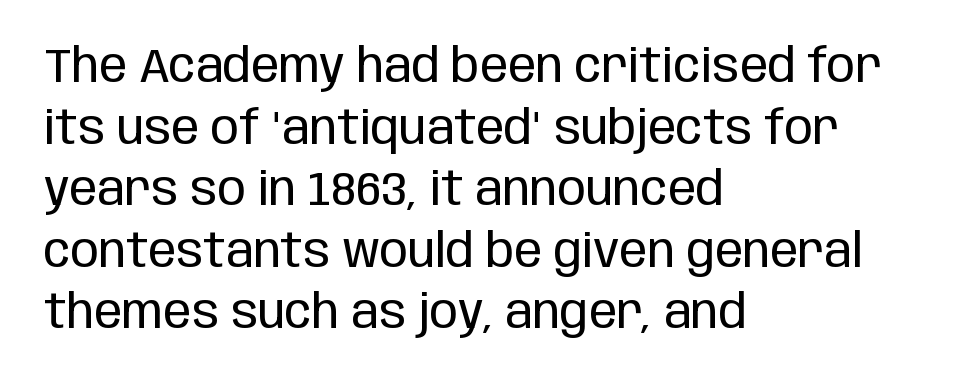
The image shows 47 px regular-weight, condensed sans-serif type, upright; set left-aligned, normal line spacing (1.31x), normal letter spacing, not underlined; low stroke contrast and a large x-height.
